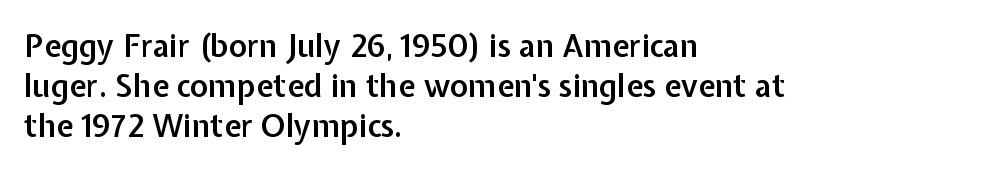
The image shows 31 px semibold sans-serif type, upright; set left-aligned, normal line spacing (1.29x), normal letter spacing, not underlined; low stroke contrast and a medium x-height.
